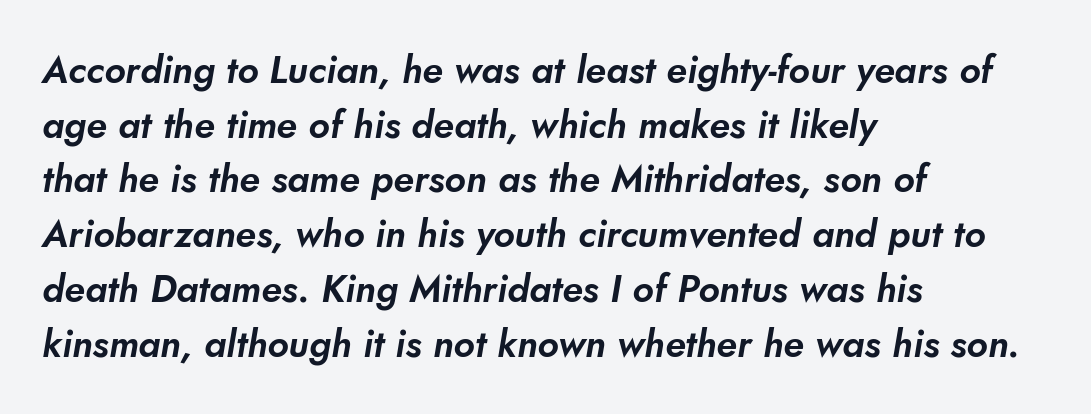
{"serif": "no", "width": "normal", "stroke_contrast": "low", "x_height": "small", "monospaced": "no", "underline": "no", "align": "left", "line_spacing": "normal", "line_spacing_ratio": 1.44, "letter_spacing": "normal", "letter_spacing_em": 0.0, "glyph_px": 38}
